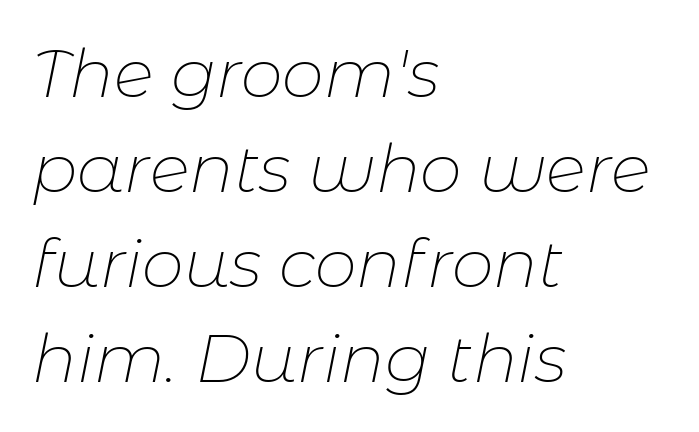
{"italic": "yes", "lean": "right", "slant_degrees": 11, "bold": "no", "weight": "thin", "width": "normal", "stroke_contrast": "low", "x_height": "medium", "monospaced": "no", "underline": "no", "align": "left", "line_spacing": "normal", "line_spacing_ratio": 1.42, "letter_spacing": "normal", "letter_spacing_em": 0.0, "glyph_px": 67}
